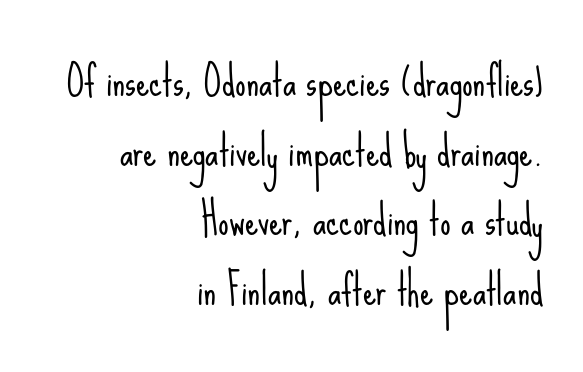
Q: Is the text bold? A: No.
Q: Is the text italic (slanted)? A: No, it is upright.
Q: Is the typeface a serif or a sans-serif typeface? A: Sans-serif.
Q: Is the text underlined? A: No.
Q: How is the paragraph aligned? A: Right-aligned.
Q: Is the spacing between letters normal or unusually wide? A: Normal.
Q: Is the spacing between lines tight, normal or loose? A: Normal.
Q: Width (condensed, normal, or wide)? A: Condensed.
Q: Stroke contrast? A: Low.
Q: x-height? A: Small.
Q: Monospaced? A: No.
